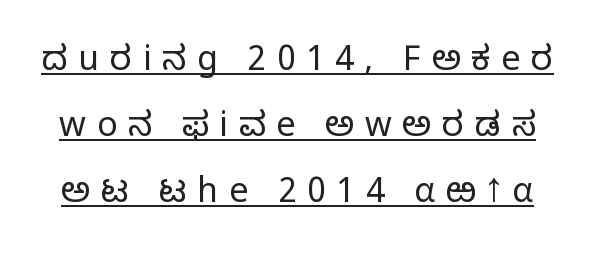
The image shows 34 px light sans-serif type, upright; set loose line spacing (1.94x), unusually wide letter spacing (+0.31 em), underlined; low stroke contrast and a medium x-height.
